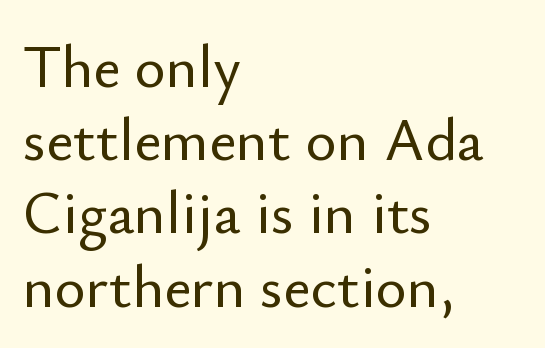
The glyphs are unaccompanied by any horizontal stroke below them. A typesetter would call this zero additional tracking. Look at the bottom of the vertical strokes: they stop flat, with no serifs. Every row of glyphs begins at an identical x-position on the left. Do the letters lean? They stand straight.
